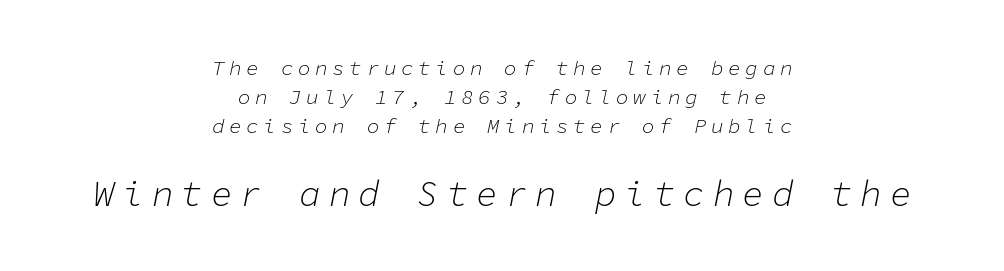
{"italic": "yes", "lean": "right", "slant_degrees": 11, "bold": "no", "weight": "light", "width": "normal", "stroke_contrast": "low", "x_height": "medium", "monospaced": "yes", "underline": "no", "align": "center", "line_spacing": "normal", "line_spacing_ratio": 1.39, "letter_spacing": "wide", "letter_spacing_em": 0.22, "larger_block": "second", "size_ratio": 1.71, "glyph_px": 36}
